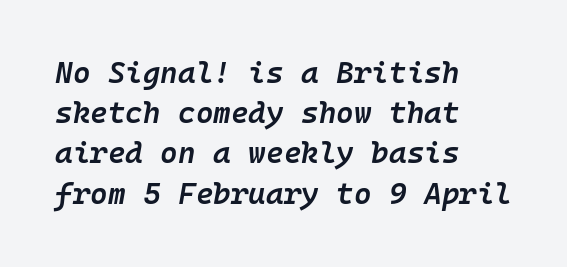
The image shows 30 px semibold type, italic (leaning right), monospaced; set left-aligned, normal line spacing (1.34x), normal letter spacing, not underlined; low stroke contrast and a medium x-height.
